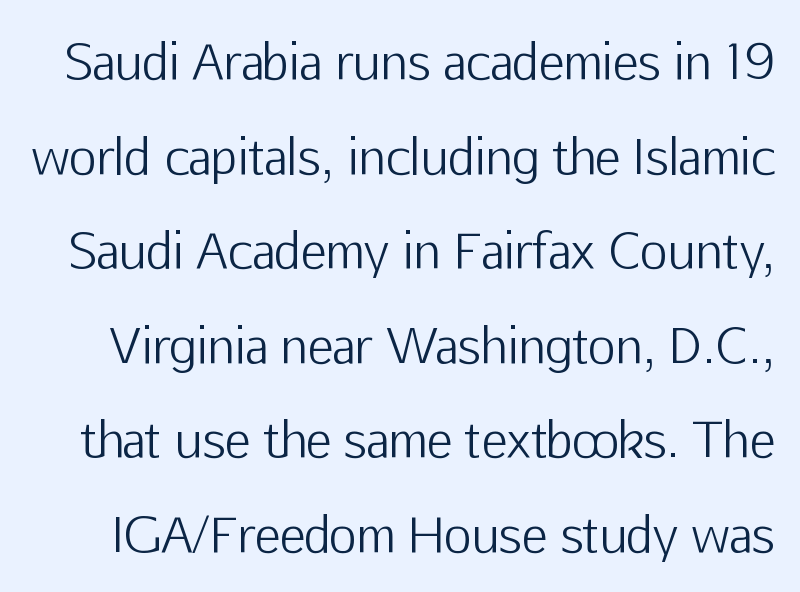
The image shows 48 px light sans-serif type, upright; set loose line spacing (1.97x), normal letter spacing, not underlined; low stroke contrast and a medium x-height.
